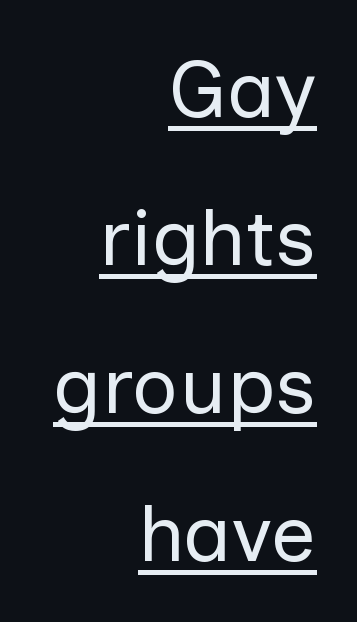
Q: Is the text bold? A: No.
Q: Is the text italic (slanted)? A: No, it is upright.
Q: Is the typeface a serif or a sans-serif typeface? A: Sans-serif.
Q: Is the text underlined? A: Yes.
Q: How is the paragraph aligned? A: Right-aligned.
Q: Is the spacing between letters normal or unusually wide? A: Normal.
Q: Width (condensed, normal, or wide)? A: Normal.
Q: Stroke contrast? A: Low.
Q: x-height? A: Medium.
Q: Monospaced? A: No.
